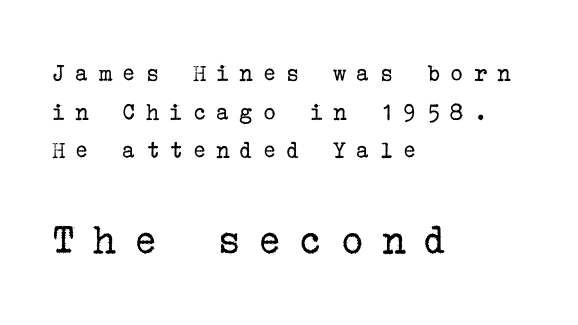
The image shows 44 px regular-weight serif type, upright; set left-aligned, normal line spacing (1.55x), unusually wide letter spacing (+0.4 em), not underlined; the second (bottom) block is 1.76x larger; low stroke contrast and a medium x-height.
